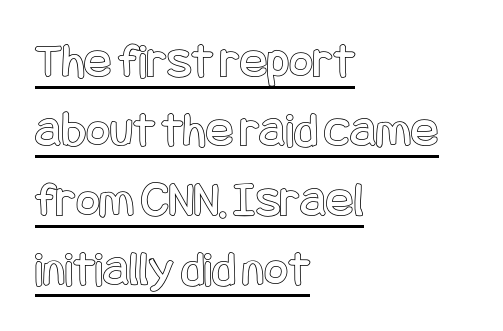
Spacing between characters is what you'd get straight out of the box. This sample keeps an unexceptional amount of space between lines. The letters stand upright; this is a roman face. All the whitespace from short lines collects on the right. The lettering is marked with a stroke running underneath it.
